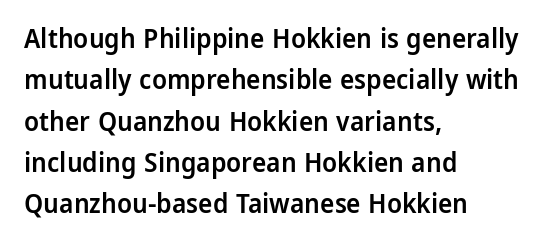
{"italic": "no", "bold": "semi", "underline": "no", "align": "left", "line_spacing": "normal", "line_spacing_ratio": 1.53, "letter_spacing": "normal", "letter_spacing_em": 0.0, "glyph_px": 27}
